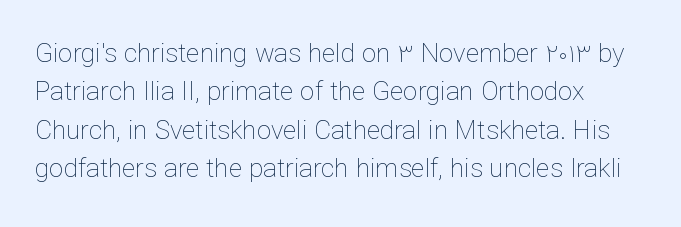
{"italic": "no", "bold": "no", "underline": "no", "align": "left", "line_spacing": "normal", "line_spacing_ratio": 1.48, "letter_spacing": "normal", "letter_spacing_em": 0.0, "glyph_px": 26}
